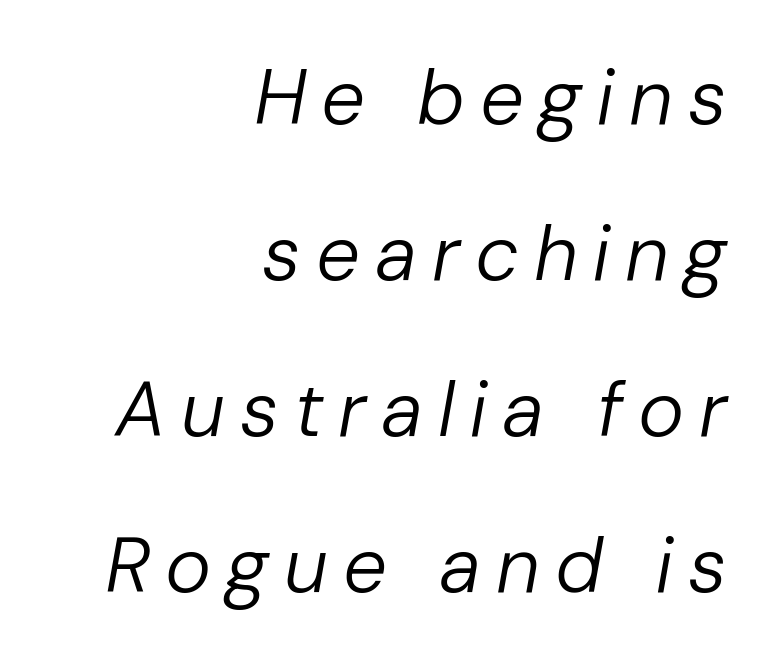
{"italic": "yes", "lean": "right", "slant_degrees": 10, "bold": "no", "weight": "regular", "width": "normal", "stroke_contrast": "low", "x_height": "medium", "monospaced": "no", "underline": "no", "align": "right", "line_spacing": "loose", "line_spacing_ratio": 2.0, "glyph_px": 78}
